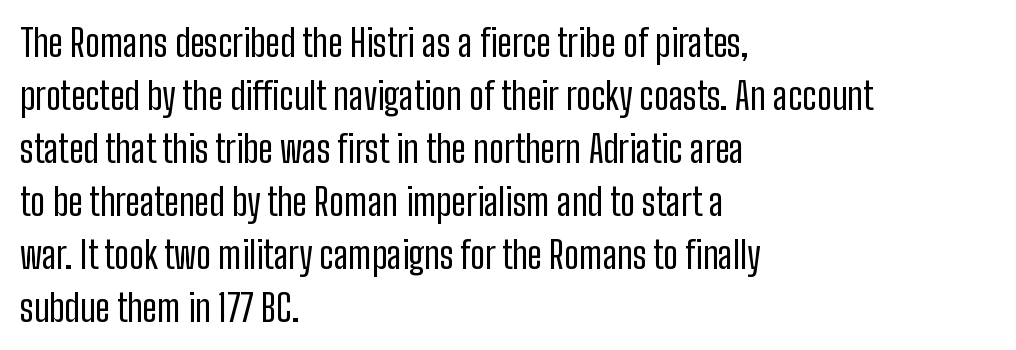
The image shows 37 px regular-weight, condensed sans-serif type, upright; set left-aligned, normal line spacing (1.43x), normal letter spacing, not underlined; low stroke contrast and a medium x-height.
